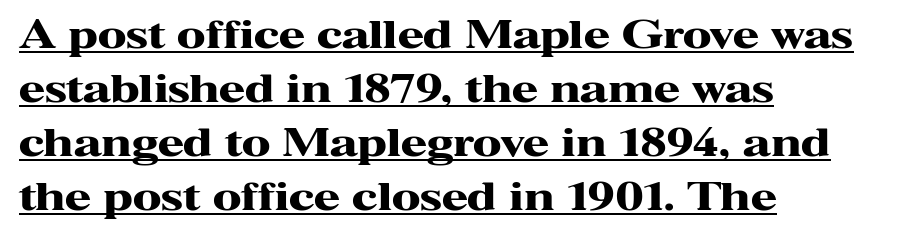
The image shows 38 px heavy, wide serif type, upright; set left-aligned, normal line spacing (1.42x), normal letter spacing, underlined; high stroke contrast and a medium x-height.
